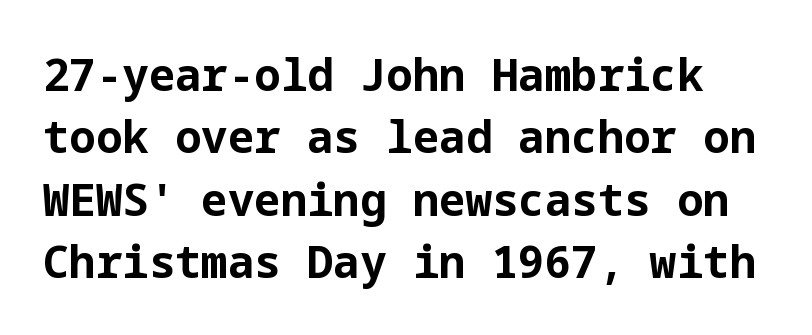
{"serif": "no", "italic": "no", "bold": "yes", "weight": "bold", "width": "normal", "stroke_contrast": "low", "x_height": "medium", "underline": "no", "line_spacing": "normal", "line_spacing_ratio": 1.42, "letter_spacing": "normal", "letter_spacing_em": 0.0, "glyph_px": 44}
